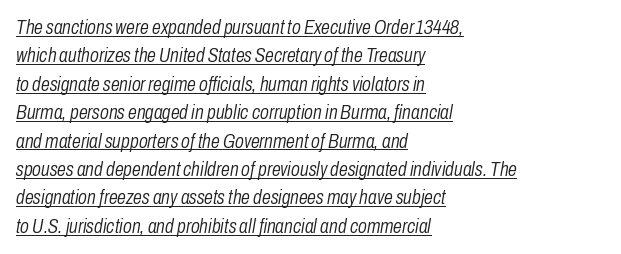
{"italic": "yes", "lean": "right", "slant_degrees": 10, "bold": "no", "underline": "yes", "align": "left", "line_spacing": "normal", "line_spacing_ratio": 1.42, "letter_spacing": "normal", "letter_spacing_em": 0.0, "glyph_px": 20}
